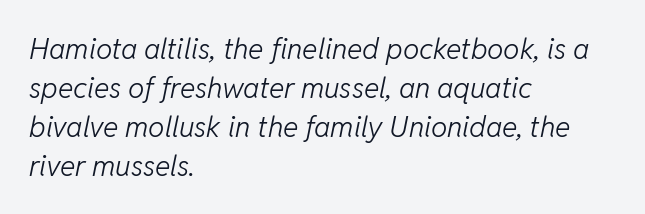
Just letters on the line, the space beneath them empty. The letters sit at their default tracking, neither squeezed nor spread. Spacing verdict: proportional, widths tailored to each character. The ragged edge is on the right, which tells us the setting is flush left.
